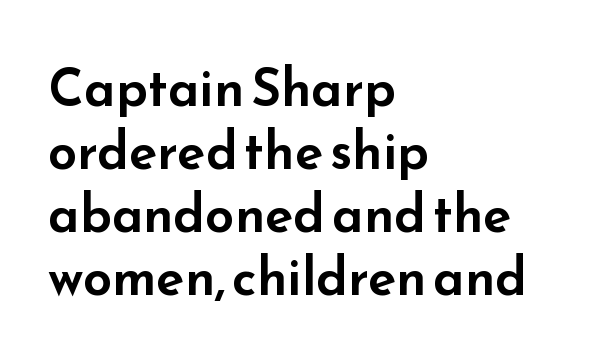
Q: Is the text italic (slanted)? A: No, it is upright.
Q: Is the typeface a serif or a sans-serif typeface? A: Sans-serif.
Q: Is the text underlined? A: No.
Q: How is the paragraph aligned? A: Left-aligned.
Q: Is the spacing between letters normal or unusually wide? A: Normal.
Q: Width (condensed, normal, or wide)? A: Wide.
Q: Stroke contrast? A: Low.
Q: x-height? A: Small.
Q: Monospaced? A: No.
